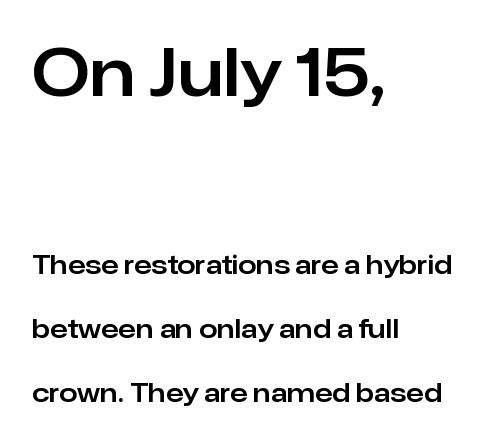
The image shows 66 px sans-serif type, upright; set left-aligned, loose line spacing (2.47x), normal letter spacing, not underlined; the first (top) block is 2.54x larger; low stroke contrast and a medium x-height.
